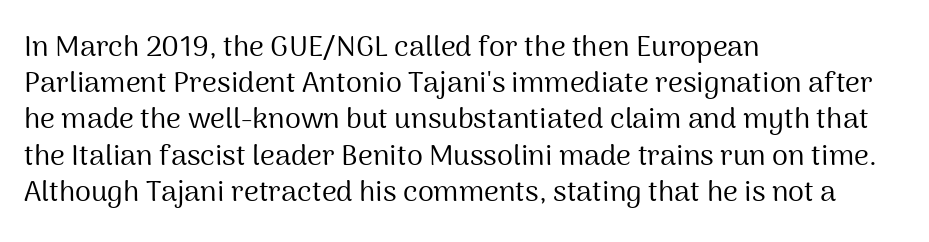
The image shows 29 px regular-weight sans-serif type, upright; set left-aligned, normal line spacing (1.25x), normal letter spacing, not underlined; medium stroke contrast and a medium x-height.
